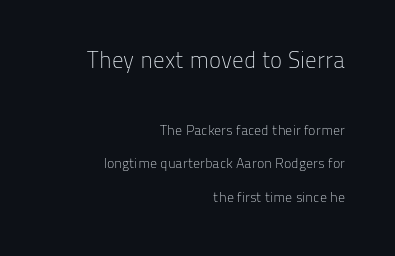
{"italic": "no", "bold": "no", "underline": "no", "align": "right", "line_spacing": "loose", "line_spacing_ratio": 2.4, "letter_spacing": "normal", "letter_spacing_em": 0.0, "larger_block": "first", "size_ratio": 1.64, "glyph_px": 23}
